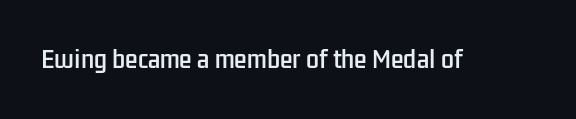
Q: Is the text italic (slanted)? A: No, it is upright.
Q: Is the text underlined? A: No.
Q: Is the spacing between letters normal or unusually wide? A: Normal.
